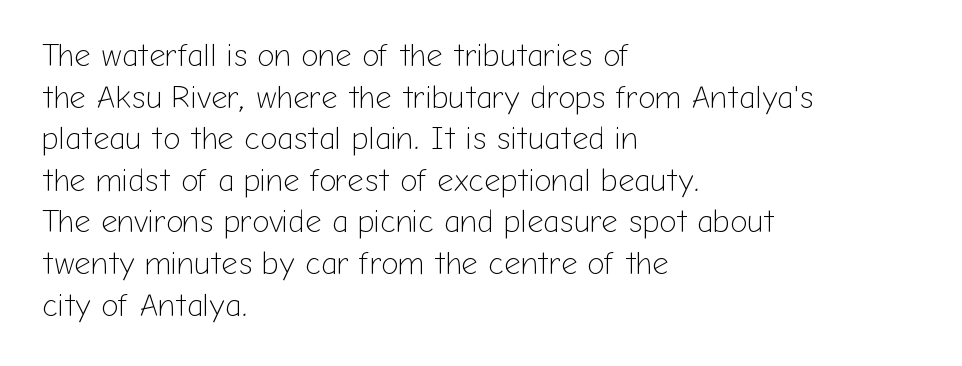
Think of a printed novel: that variable character pitch is what you see here. Anything drawn beneath the words? Only blank space. The face used here is a sans, in the tradition of grotesques and geometrics. Layout note: lines flush left. The face looks like a standard text weight, possibly lighter. The rendering uses a moderate line-height, typical for paragraphs.
